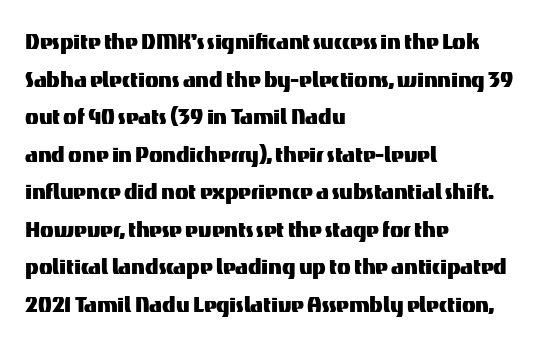
Q: Is the text italic (slanted)? A: No, it is upright.
Q: Is the typeface a serif or a sans-serif typeface? A: Sans-serif.
Q: Is the text underlined? A: No.
Q: How is the paragraph aligned? A: Left-aligned.
Q: Is the spacing between letters normal or unusually wide? A: Normal.
Q: Is the spacing between lines tight, normal or loose? A: Normal.
Q: Width (condensed, normal, or wide)? A: Normal.
Q: Stroke contrast? A: Medium.
Q: x-height? A: Medium.
Q: Monospaced? A: No.
